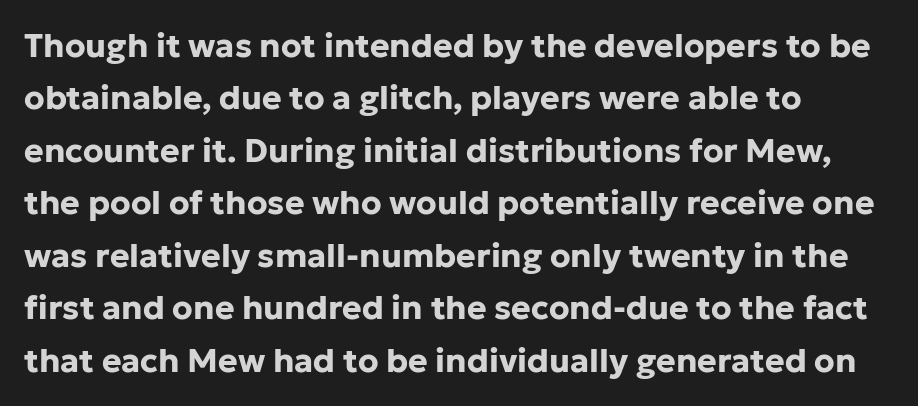
Q: Is the text bold? A: Yes.
Q: Is the text italic (slanted)? A: No, it is upright.
Q: Is the typeface a serif or a sans-serif typeface? A: Sans-serif.
Q: Is the text underlined? A: No.
Q: How is the paragraph aligned? A: Left-aligned.
Q: Is the spacing between letters normal or unusually wide? A: Normal.
Q: Is the spacing between lines tight, normal or loose? A: Normal.
Q: Width (condensed, normal, or wide)? A: Normal.
Q: Stroke contrast? A: Low.
Q: x-height? A: Medium.
Q: Monospaced? A: No.
